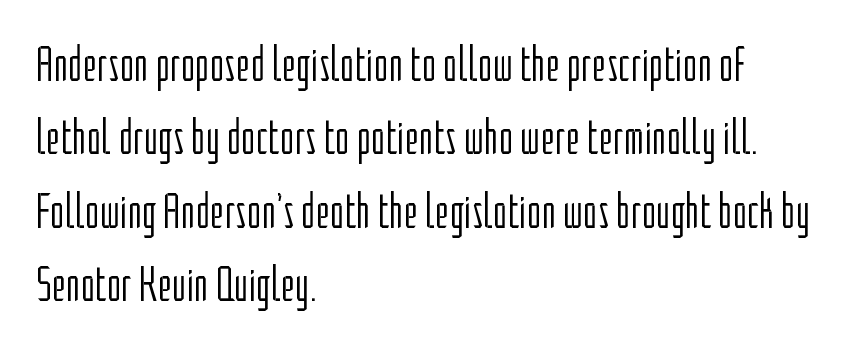
Left-aligned paragraph, ragged on the right. Clear beneath every line of the passage. The type is set solid horizontally, with unmodified tracking. The space between consecutive lines is moderate. It's the straight-up-and-down kind of type.
